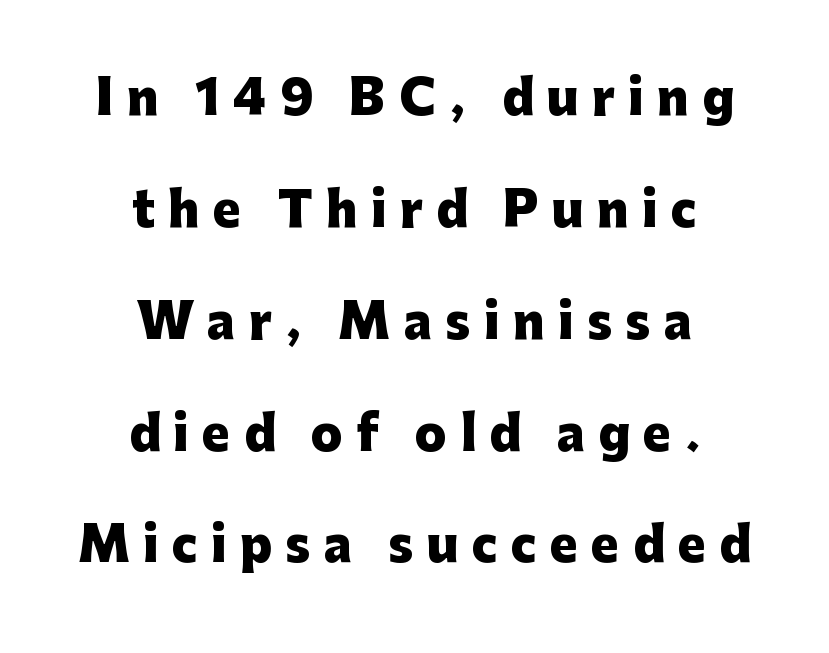
{"serif": "no", "italic": "no", "bold": "yes", "weight": "heavy", "width": "normal", "stroke_contrast": "low", "x_height": "medium", "monospaced": "no", "underline": "no", "align": "center", "line_spacing": "loose", "line_spacing_ratio": 2.38, "letter_spacing": "wide", "letter_spacing_em": 0.28, "glyph_px": 47}
